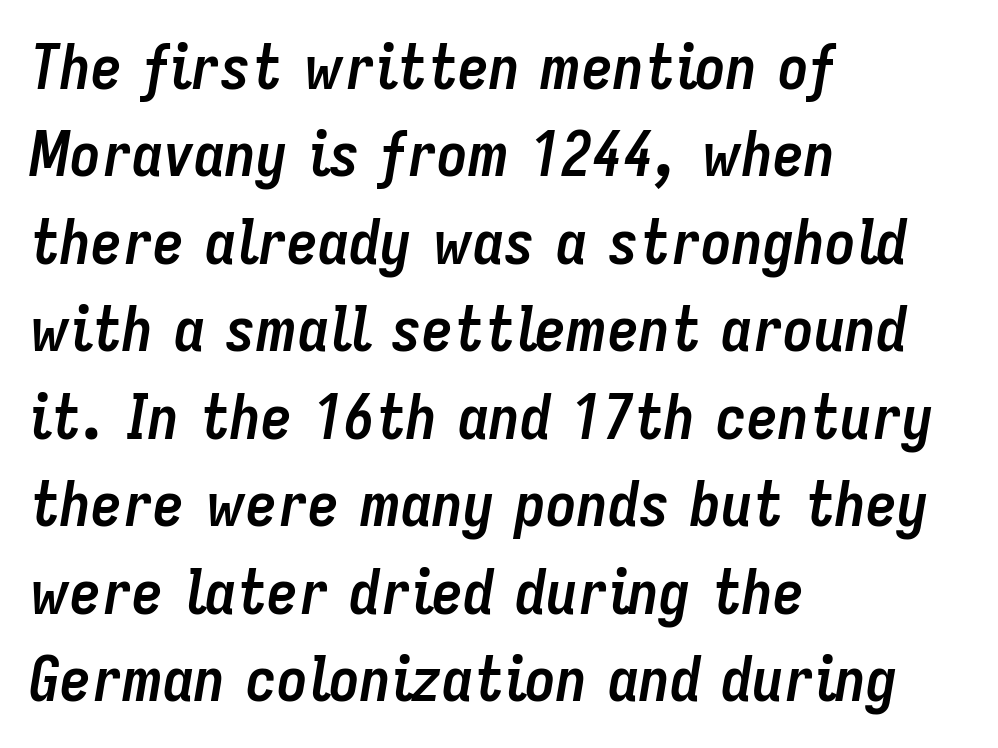
The rendering applies a slant to the glyphs. Chunky letters — that's bold for sure. Which margin do the lines hug? The left one — the right edge is uneven. Each word holds together tightly as a unit, with standard inter-letter gaps. Here the designer chose a conventional face with non-uniform glyph widths. Clear beneath every line of the passage.
